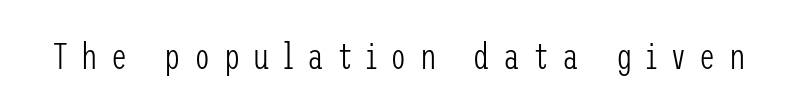
{"serif": "no", "italic": "no", "bold": "no", "weight": "light", "width": "condensed", "stroke_contrast": "low", "x_height": "medium", "underline": "no", "letter_spacing": "wide", "letter_spacing_em": 0.35, "glyph_px": 37}
